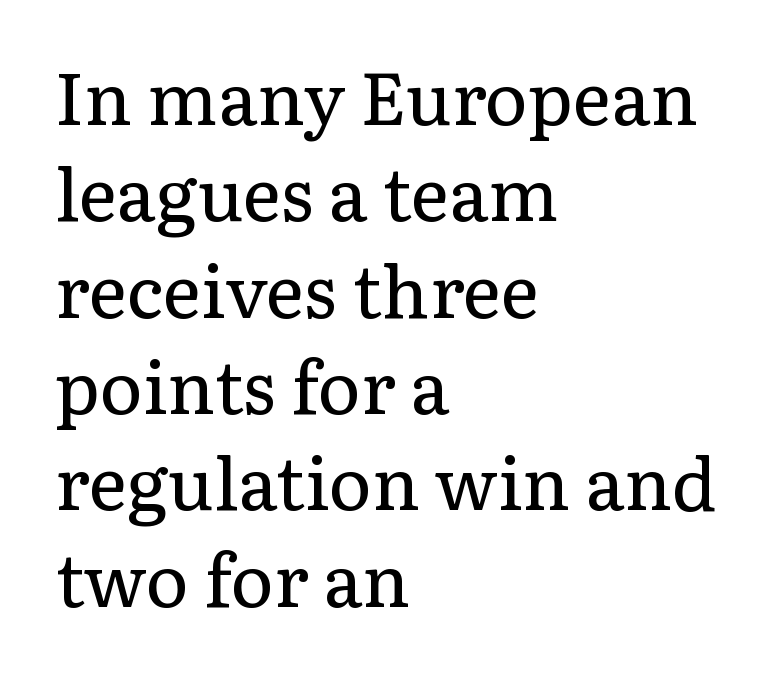
The image shows 73 px regular-weight serif type, upright; set left-aligned, normal line spacing (1.32x), normal letter spacing, not underlined; low stroke contrast and a medium x-height.
